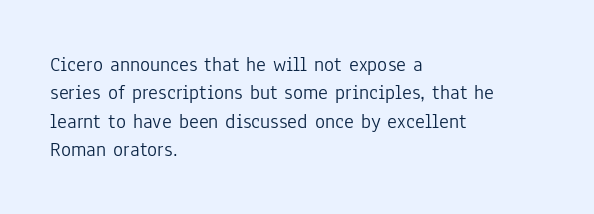
Evenly set lines give the paragraph a standard silhouette. Students, note that the glyphs here touch the page at normal intervals. In terms of posture, this sample is upright. Typeset ragged right — the left edge is the straight one.
